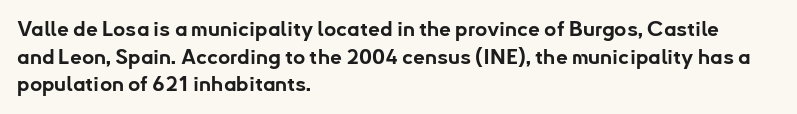
Q: Is the text bold? A: Yes.
Q: Is the text italic (slanted)? A: No, it is upright.
Q: Is the text underlined? A: No.
Q: How is the paragraph aligned? A: Left-aligned.
Q: Is the spacing between letters normal or unusually wide? A: Normal.
Q: Is the spacing between lines tight, normal or loose? A: Normal.
